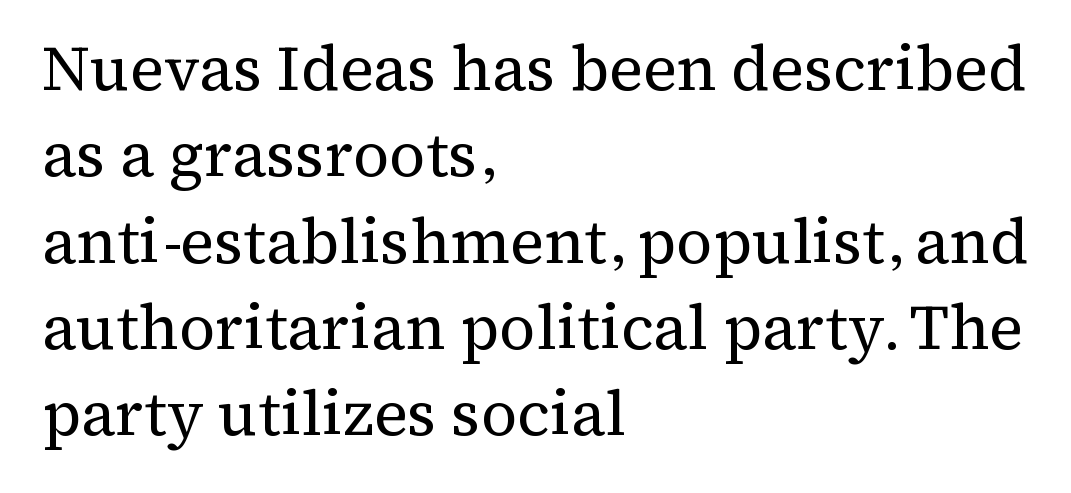
{"serif": "yes", "italic": "no", "bold": "no", "weight": "regular", "width": "normal", "stroke_contrast": "medium", "x_height": "medium", "monospaced": "no", "underline": "no", "align": "left", "line_spacing": "normal", "line_spacing_ratio": 1.37, "letter_spacing": "normal", "letter_spacing_em": 0.0, "glyph_px": 63}
